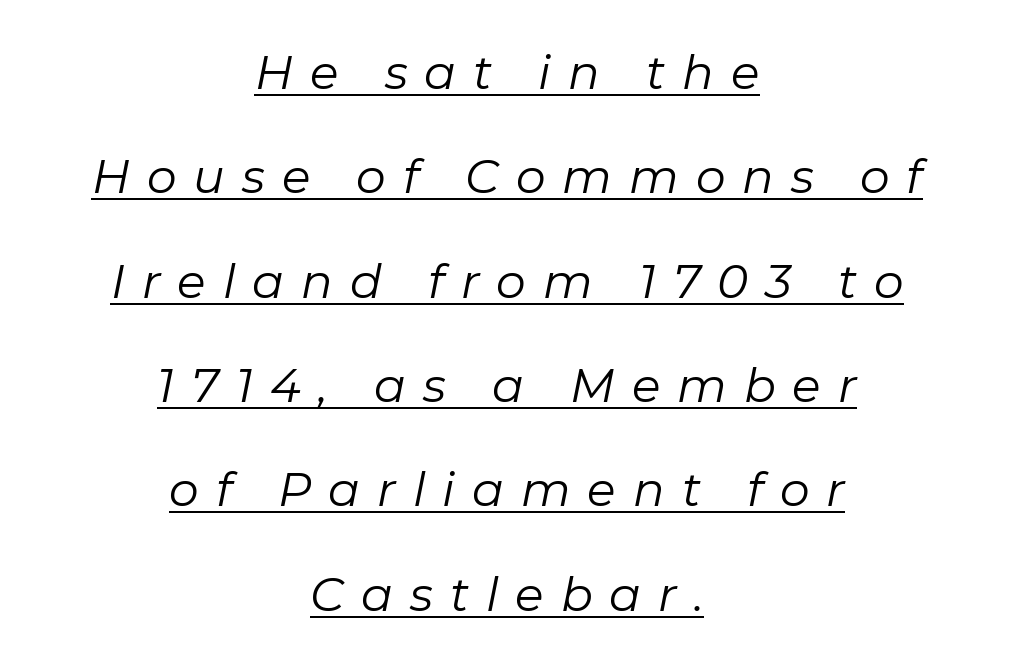
{"italic": "yes", "lean": "right", "slant_degrees": 11, "bold": "no", "weight": "regular", "width": "normal", "stroke_contrast": "low", "x_height": "medium", "monospaced": "no", "underline": "yes", "align": "center", "line_spacing": "loose", "line_spacing_ratio": 2.22, "letter_spacing": "wide", "letter_spacing_em": 0.36, "glyph_px": 47}
